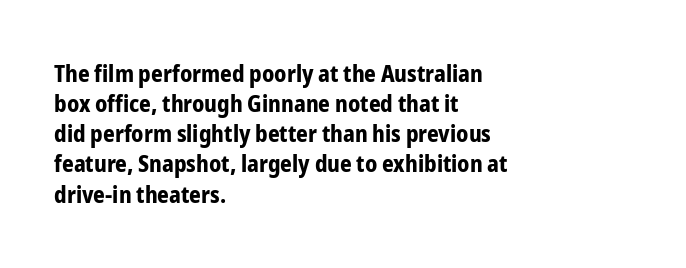
{"italic": "no", "bold": "yes", "underline": "no", "align": "left", "line_spacing": "normal", "line_spacing_ratio": 1.31, "letter_spacing": "normal", "letter_spacing_em": 0.0, "glyph_px": 23}
